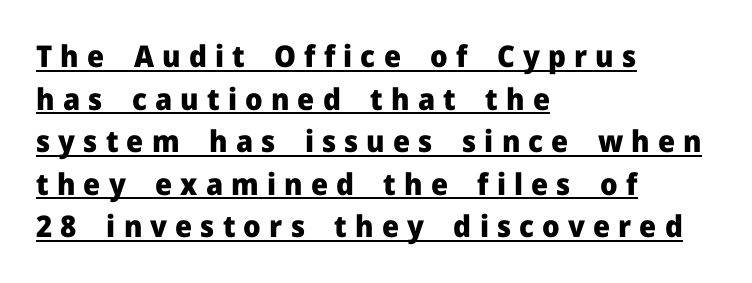
Evenly set lines give the paragraph a standard silhouette. A typesetter would call this heavily tracked-out type. In terms of weight, the rendering is a true, heavy bold. Does the type have serifs? No, each stem ends abruptly. Horizontally, the lines are justified to the leading edge only.
